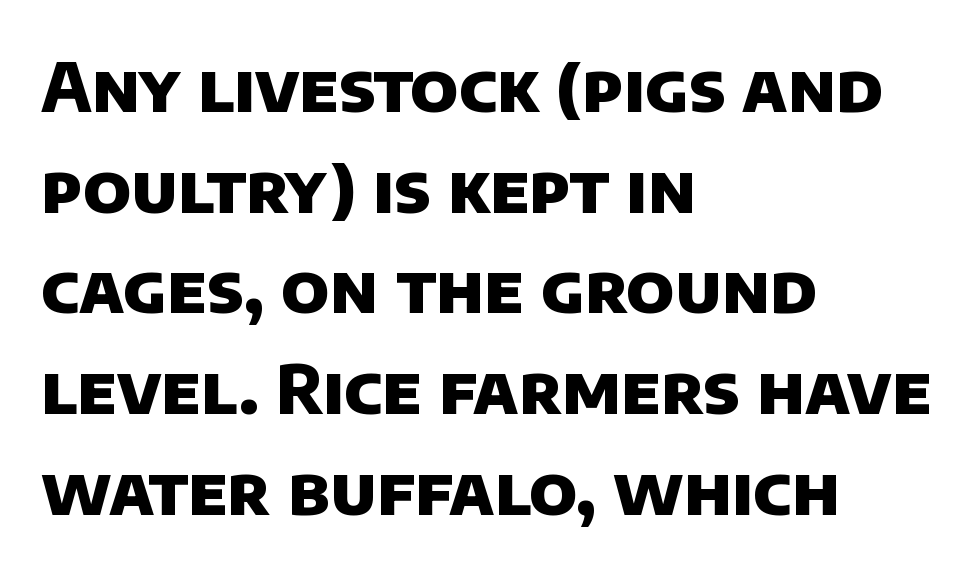
{"serif": "no", "bold": "yes", "weight": "heavy", "width": "normal", "stroke_contrast": "low", "x_height": "large", "monospaced": "no", "underline": "no", "align": "left", "line_spacing": "normal", "line_spacing_ratio": 1.48, "letter_spacing": "normal", "letter_spacing_em": 0.0, "glyph_px": 68}
